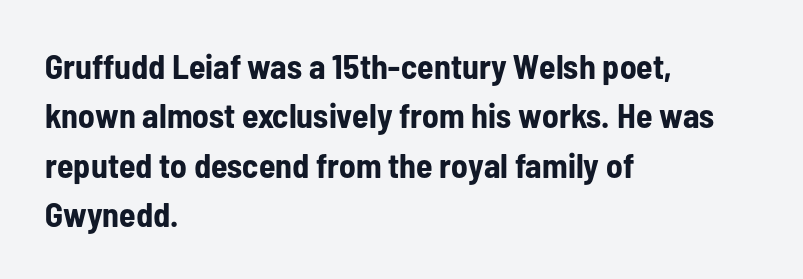
You can tell from the bare stems that sans-serif type was used. The typography opts for an upright posture over an oblique one. Between one letter and the next there's only the usual sliver of space. Does the leading feel generous? No, just average. This sample is left-justified, so line endings fall wherever the words run out.
